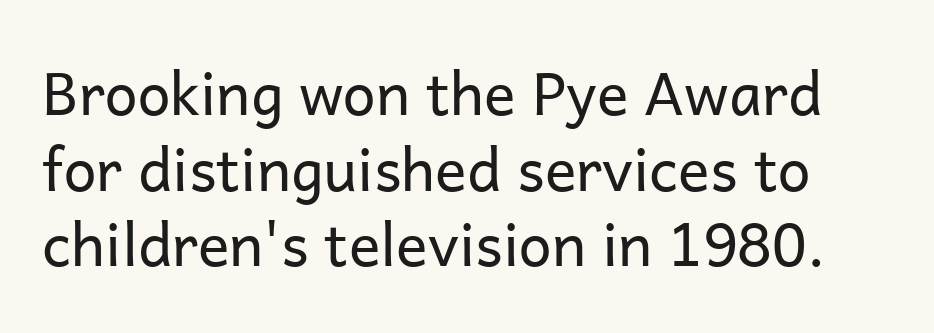
Unbolded letterforms with no extra heft. Italic? Not at all — the glyphs are vertical. Observe the absence of serifs on each vertical stroke in this sample. Anything drawn beneath the words? Only blank space.
